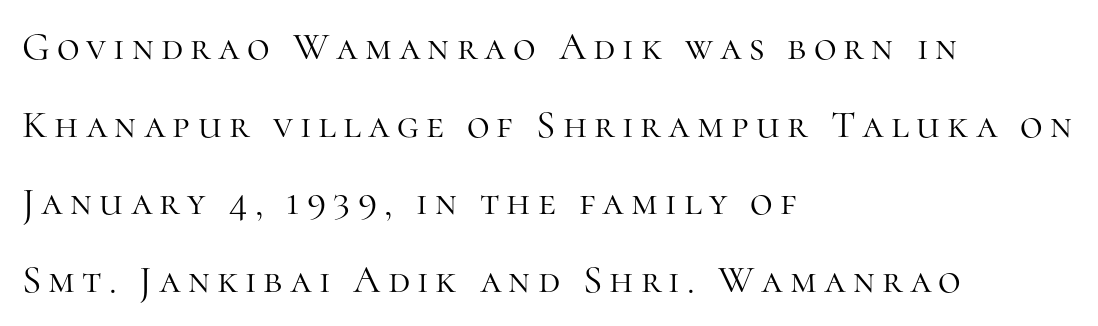
The image shows 39 px light serif type, upright; set left-aligned, loose line spacing (1.99x), not underlined; high stroke contrast and a medium x-height.
